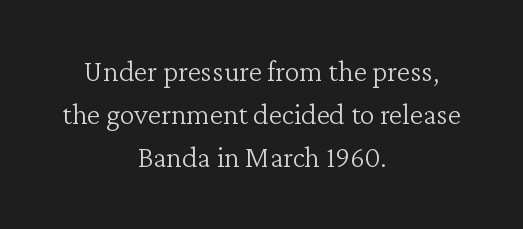
Notice how the stems are strictly vertical — no italics here. The face used here is seriffed, in the tradition of book romans. The font is comparable to plain body text, perhaps lighter. Caption: multi-line text, centered on the measure. You could not count columns in this text — the font is proportionally spaced. Default kerning and tracking; the words read as compact shapes.
